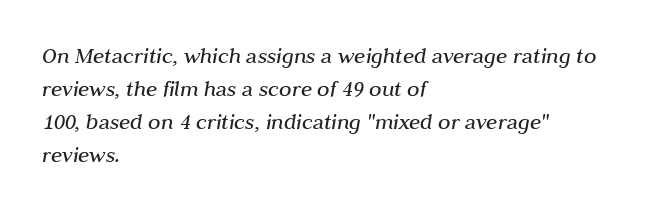
Plain, unruled lines of type. Vertically, the passage feels balanced, rows spaced as you'd expect. Nobody touched the tracking dial on this one. The paragraph has a hard left edge and a soft right edge. The cut favours lightness, reaching ordinary text weight at its darkest. The letters are slanted; this is an italic face.
